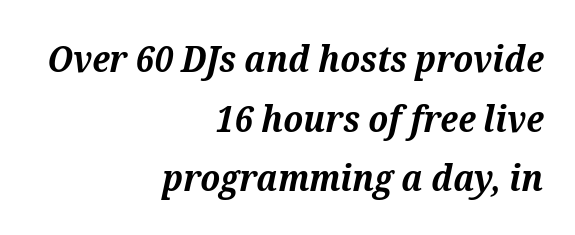
{"serif": "yes", "italic": "yes", "lean": "right", "slant_degrees": 12, "bold": "yes", "weight": "bold", "width": "normal", "stroke_contrast": "medium", "x_height": "medium", "monospaced": "no", "underline": "no", "align": "right", "line_spacing": "normal", "line_spacing_ratio": 1.61, "letter_spacing": "normal", "letter_spacing_em": 0.0, "glyph_px": 37}
